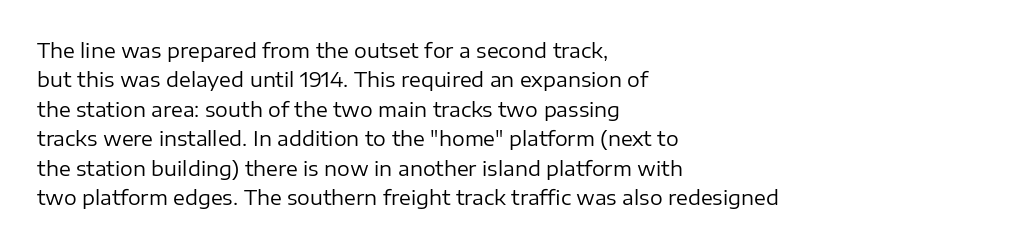
The image shows 20 px text type, upright; set left-aligned, normal line spacing (1.47x), normal letter spacing, not underlined.
